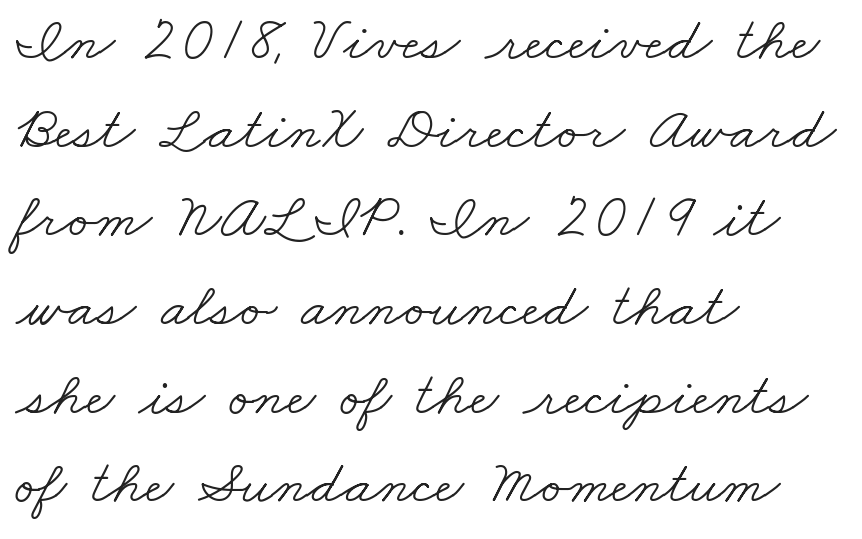
The image shows 62 px light, wide serif type; set left-aligned, normal line spacing (1.43x), normal letter spacing, not underlined; low stroke contrast and a small x-height.
